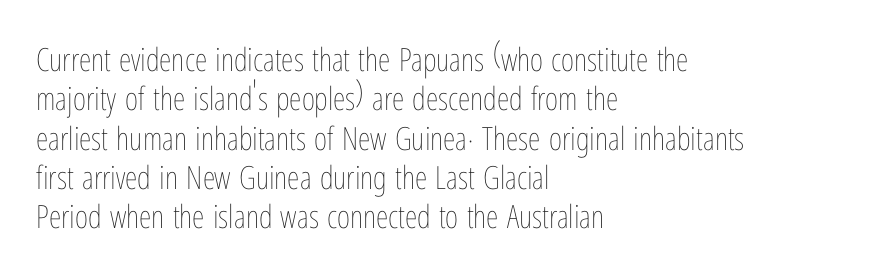
{"italic": "no", "bold": "no", "weight": "thin", "width": "condensed", "stroke_contrast": "low", "x_height": "medium", "monospaced": "no", "underline": "no", "align": "left", "line_spacing_ratio": 1.23, "letter_spacing": "normal", "letter_spacing_em": 0.0, "glyph_px": 32}
